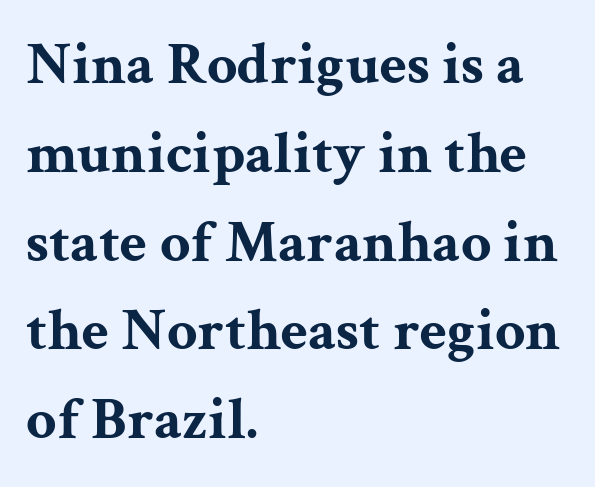
Q: Is the text bold? A: Yes.
Q: Is the text italic (slanted)? A: No, it is upright.
Q: Is the typeface a serif or a sans-serif typeface? A: Serif.
Q: Is the text underlined? A: No.
Q: How is the paragraph aligned? A: Left-aligned.
Q: Is the spacing between letters normal or unusually wide? A: Normal.
Q: Is the spacing between lines tight, normal or loose? A: Normal.
Q: Width (condensed, normal, or wide)? A: Wide.
Q: Stroke contrast? A: Medium.
Q: x-height? A: Medium.
Q: Monospaced? A: No.
